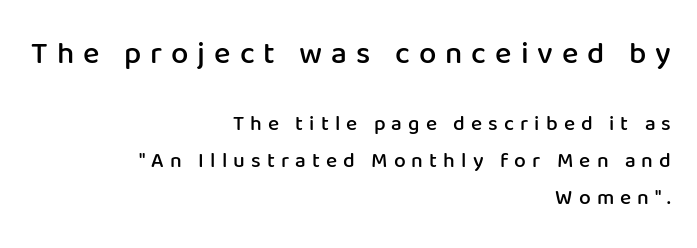
The image shows 31 px semibold sans-serif type, upright; set right-aligned, line spacing 1.75x, unusually wide letter spacing (+0.29 em), not underlined; the first (top) block is 1.48x larger; low stroke contrast and a medium x-height.
